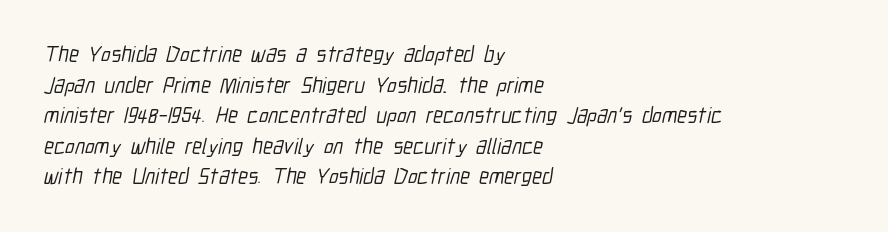
The passage shown is not underscored anywhere. Look at the tracking — it's just the regular setting, nothing added. Compared with typical paragraphs, the rows here are spaced about the same. The text block is weighted toward the left margin, trailing off unevenly rightward.
